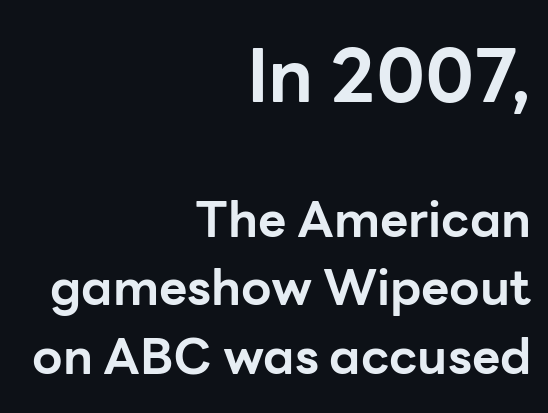
{"serif": "no", "italic": "no", "bold": "yes", "weight": "bold", "width": "normal", "stroke_contrast": "low", "x_height": "medium", "monospaced": "no", "underline": "no", "align": "right", "line_spacing": "normal", "line_spacing_ratio": 1.4, "letter_spacing": "normal", "letter_spacing_em": 0.0, "larger_block": "first", "size_ratio": 1.51, "glyph_px": 74}
